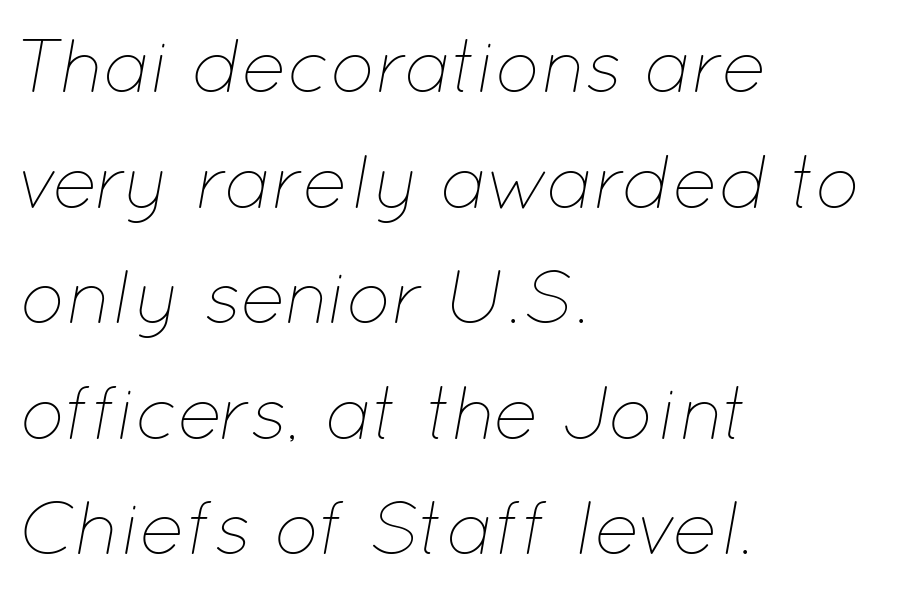
Each line starts at the same left margin while the right side varies. This sample has the flowing, uneven cadence of proportional lettering. This is not heavy type; no bold has been used. Bare-footed words on every line. Whoever set this chose a conventional vertical rhythm.
